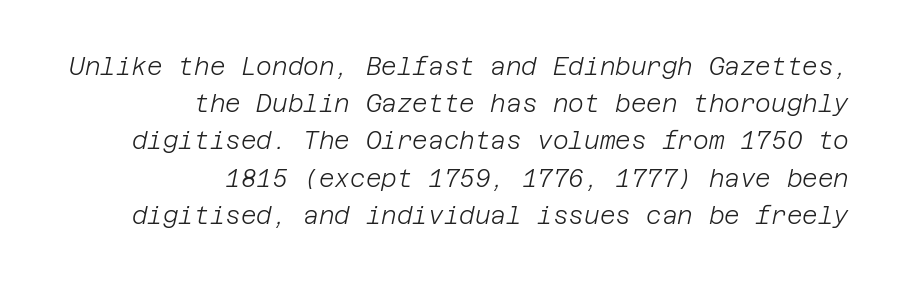
The image shows 24 px text type, italic (leaning right); set right-aligned, normal line spacing (1.55x), normal letter spacing, not underlined.
